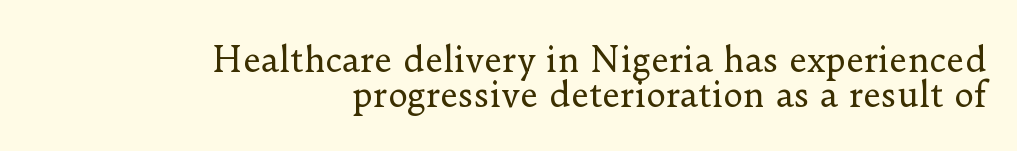
The image shows 34 px regular-weight serif type, upright; set right-aligned, tight line spacing (1.04x), normal letter spacing, not underlined; low stroke contrast and a small x-height.
